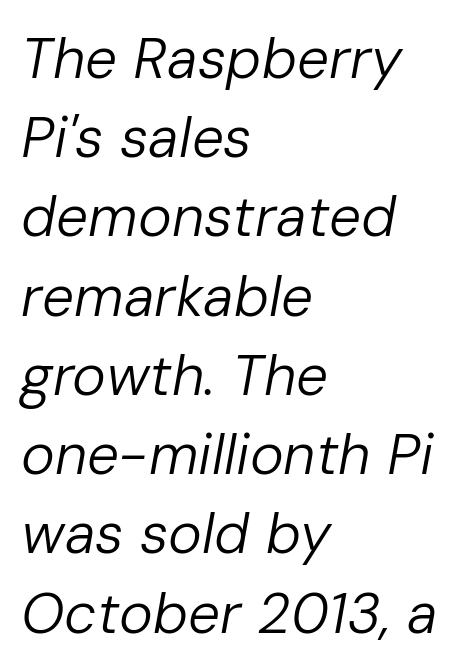
{"italic": "yes", "lean": "right", "slant_degrees": 10, "bold": "no", "weight": "regular", "width": "normal", "stroke_contrast": "low", "x_height": "medium", "monospaced": "no", "underline": "no", "align": "left", "line_spacing": "normal", "line_spacing_ratio": 1.39, "letter_spacing": "normal", "letter_spacing_em": 0.0, "glyph_px": 57}
